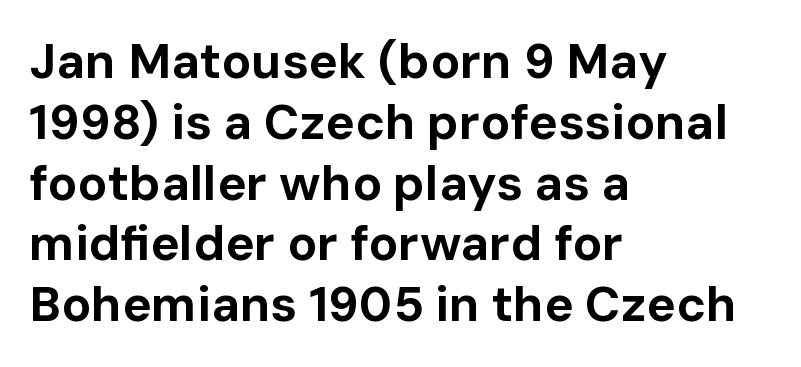
Notice how thick the strokes are: this is what a full bold looks like. In terms of letterspacing, this is plain default setting. Type style note: lacks serifs. Underline: absent. The lines in this sample share a left origin and differ only in where they stop.
